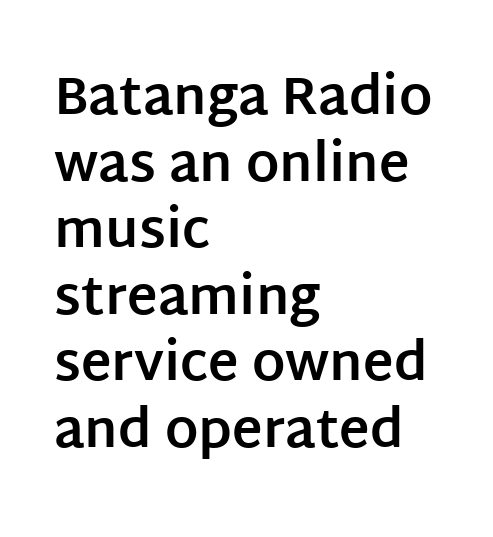
Think of a printed novel: that variable character pitch is what you see here. Ordinary non-slanted type is in use. Check the space under the baseline: it is left empty. Letterform terminals end flat and unadorned throughout the passage.
